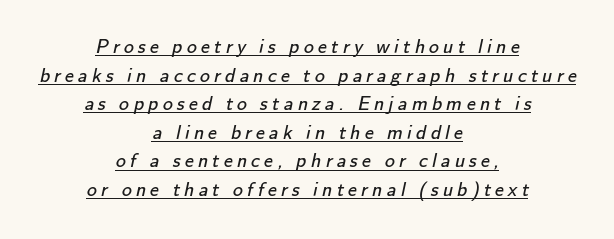
Q: Is the text bold? A: No.
Q: Is the text underlined? A: Yes.
Q: How is the paragraph aligned? A: Centered.
Q: Is the spacing between letters normal or unusually wide? A: Unusually wide.
Q: Is the spacing between lines tight, normal or loose? A: Normal.
